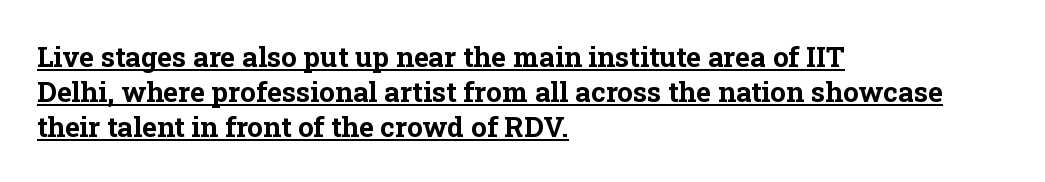
The image shows 28 px bold serif type, upright; set left-aligned, normal line spacing (1.25x), normal letter spacing, underlined; low stroke contrast and a medium x-height.
